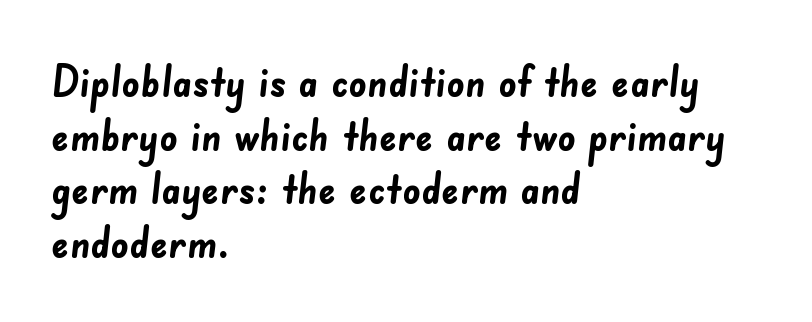
{"serif": "no", "bold": "yes", "weight": "semibold", "width": "normal", "stroke_contrast": "low", "x_height": "small", "monospaced": "no", "underline": "no", "align": "left", "line_spacing_ratio": 1.22, "letter_spacing": "normal", "letter_spacing_em": 0.0, "glyph_px": 44}
